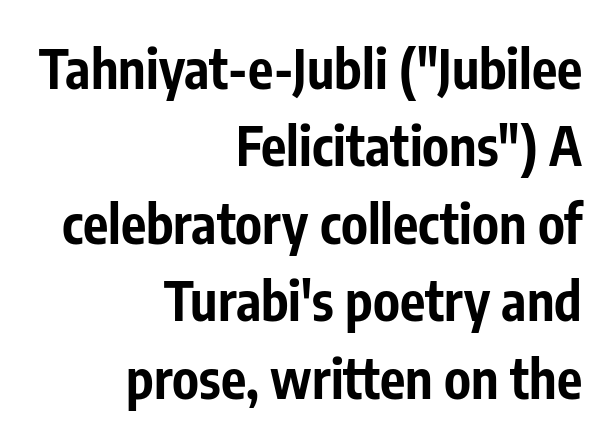
{"serif": "no", "italic": "no", "bold": "yes", "weight": "bold", "width": "condensed", "stroke_contrast": "low", "x_height": "medium", "monospaced": "no", "underline": "no", "align": "right", "line_spacing": "normal", "line_spacing_ratio": 1.46, "letter_spacing": "normal", "letter_spacing_em": 0.0, "glyph_px": 53}
